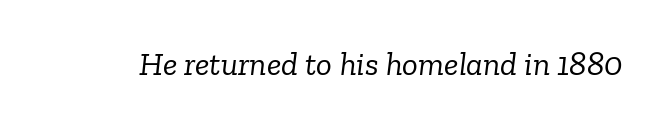
The image shows 33 px light serif type, italic (leaning right); set normal letter spacing, not underlined; low stroke contrast and a medium x-height.
